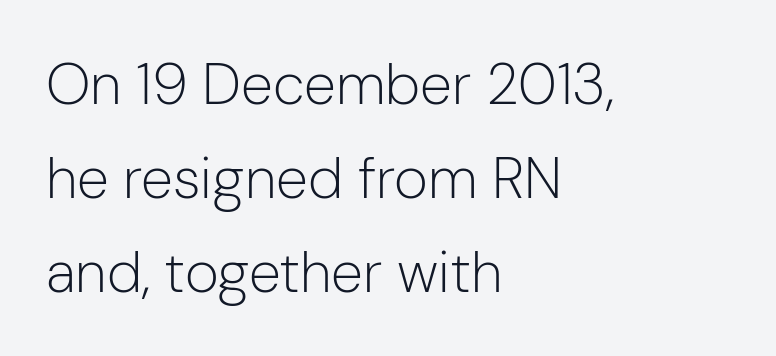
The strokes are not fattened; the text isn't bold. Type style note: lacks serifs. Alignment: flush left. In terms of leading, this rendering sits right in the middle. The rendering keeps characters at their native spacing.
